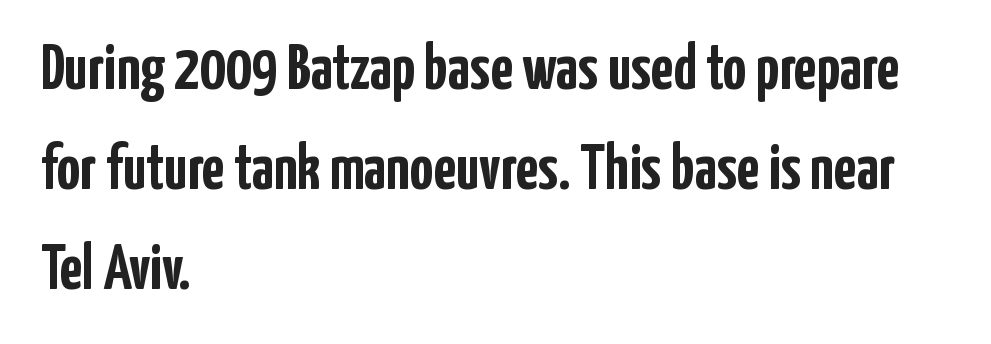
Q: Is the text bold? A: Yes.
Q: Is the text italic (slanted)? A: No, it is upright.
Q: Is the typeface a serif or a sans-serif typeface? A: Sans-serif.
Q: Is the text underlined? A: No.
Q: How is the paragraph aligned? A: Left-aligned.
Q: Is the spacing between letters normal or unusually wide? A: Normal.
Q: Is the spacing between lines tight, normal or loose? A: Normal.
Q: Width (condensed, normal, or wide)? A: Condensed.
Q: Stroke contrast? A: Low.
Q: x-height? A: Medium.
Q: Monospaced? A: No.
